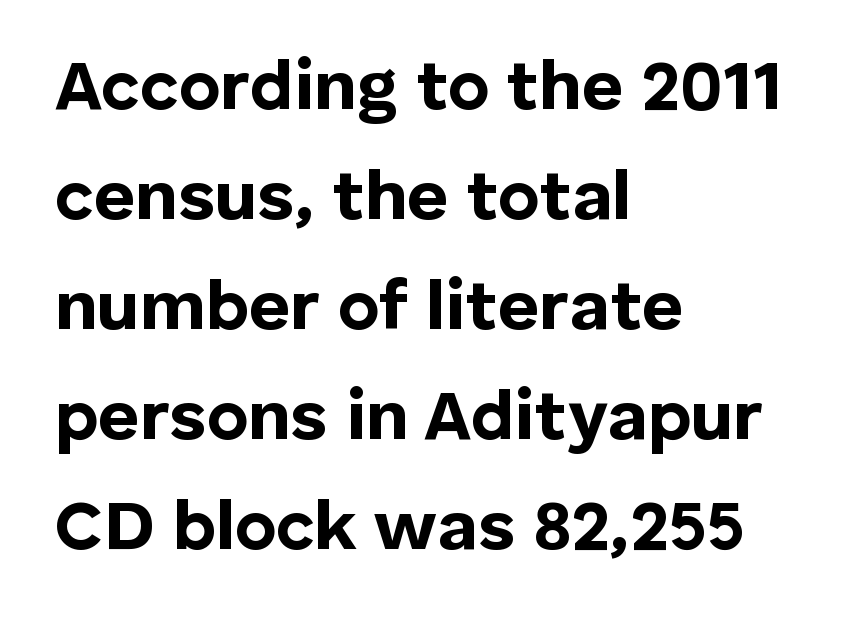
The image shows 71 px bold sans-serif type, upright; set left-aligned, normal line spacing (1.55x), normal letter spacing, not underlined; low stroke contrast and a medium x-height.
